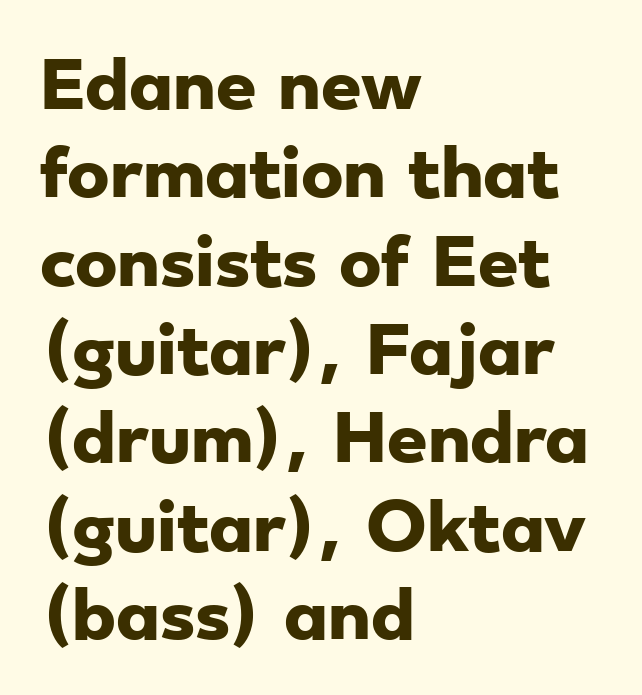
The image shows 64 px heavy, wide sans-serif type; set left-aligned, normal line spacing (1.38x), normal letter spacing, not underlined; low stroke contrast and a small x-height.
